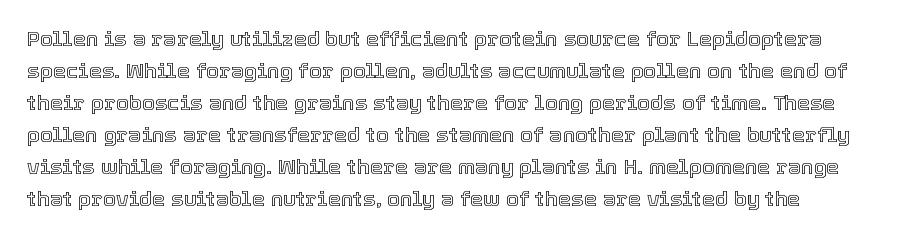
Q: Is the text italic (slanted)? A: No, it is upright.
Q: Is the text underlined? A: No.
Q: Is the spacing between letters normal or unusually wide? A: Normal.
Q: Is the spacing between lines tight, normal or loose? A: Normal.
